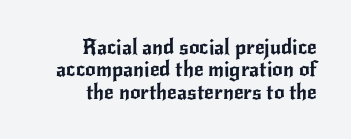
The image shows 21 px text type, upright; set right-aligned, tight line spacing (1.07x), normal letter spacing, not underlined.
